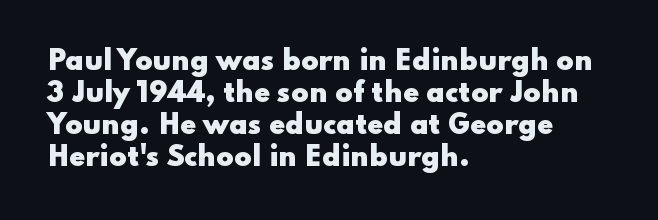
Q: Is the text bold? A: Yes.
Q: Is the text italic (slanted)? A: No, it is upright.
Q: Is the text underlined? A: No.
Q: How is the paragraph aligned? A: Left-aligned.
Q: Is the spacing between letters normal or unusually wide? A: Normal.
